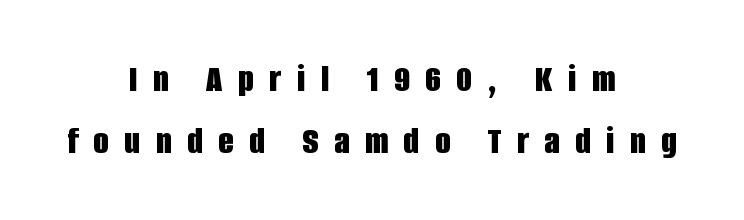
The image shows 40 px bold, condensed sans-serif type, upright; set centered, normal line spacing (1.54x), unusually wide letter spacing (+0.39 em), not underlined; low stroke contrast and a large x-height.
